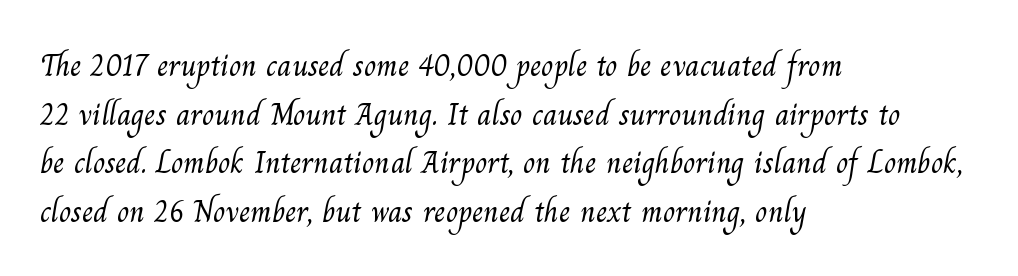
Q: Is the text bold? A: No.
Q: Is the typeface a serif or a sans-serif typeface? A: Serif.
Q: Is the text underlined? A: No.
Q: How is the paragraph aligned? A: Left-aligned.
Q: Is the spacing between letters normal or unusually wide? A: Normal.
Q: Is the spacing between lines tight, normal or loose? A: Normal.
Q: Width (condensed, normal, or wide)? A: Normal.
Q: Stroke contrast? A: Medium.
Q: x-height? A: Small.
Q: Monospaced? A: No.
